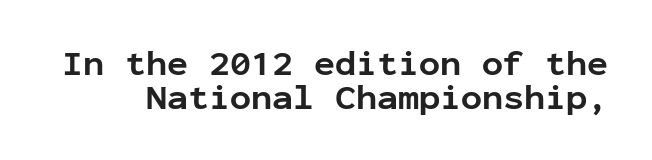
{"serif": "no", "italic": "no", "bold": "yes", "weight": "bold", "width": "normal", "stroke_contrast": "low", "x_height": "medium", "monospaced": "yes", "underline": "no", "line_spacing": "tight", "line_spacing_ratio": 0.97, "letter_spacing": "normal", "letter_spacing_em": 0.0, "glyph_px": 35}
